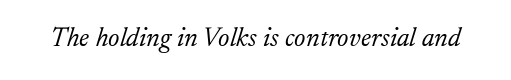
Underlining? Definitely not there. The glyphs look as if they've been sheared to an angle. Think standard paragraph weight, or any step lighter than that. The gaps between neighbouring characters are ordinary and unremarkable.
